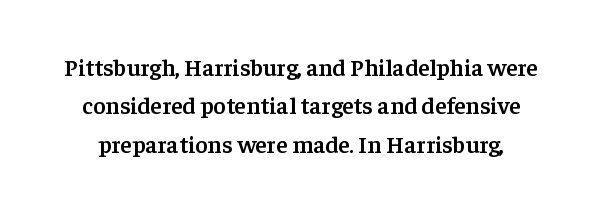
{"italic": "no", "bold": "semi", "underline": "no", "line_spacing": "normal", "line_spacing_ratio": 1.6, "letter_spacing": "normal", "letter_spacing_em": 0.0, "glyph_px": 24}
